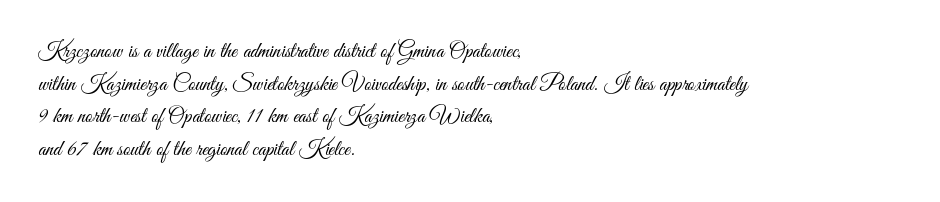
{"bold": "no", "underline": "no", "align": "left", "line_spacing": "normal", "line_spacing_ratio": 1.48, "letter_spacing": "normal", "letter_spacing_em": 0.0, "glyph_px": 22}
